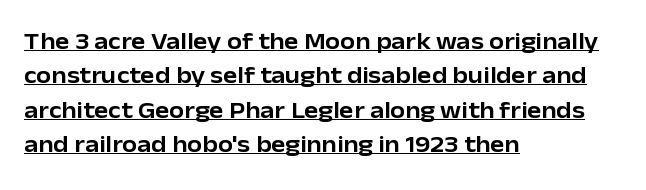
Q: Is the text italic (slanted)? A: No, it is upright.
Q: Is the text underlined? A: Yes.
Q: How is the paragraph aligned? A: Left-aligned.
Q: Is the spacing between letters normal or unusually wide? A: Normal.
Q: Is the spacing between lines tight, normal or loose? A: Normal.
